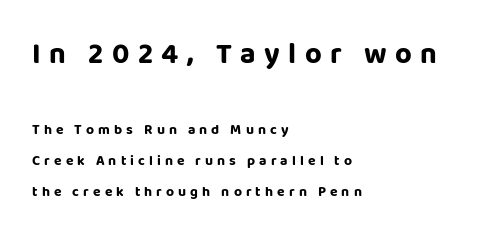
Does the weight exceed regular? Yes, all the way to bold. If you measured baseline to baseline, you'd find a long distance. Reading down the block, your eye returns to a fixed left position each line. Character widths vary here, with narrow letters taking less room than wide ones. Display-style spreading of the glyphs; the letterfit is very open. Check where the strokes stop: nothing finishes them off — pure sans.
